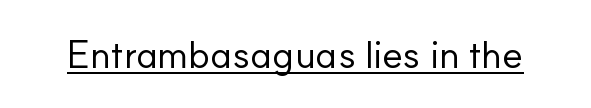
The image shows 39 px regular-weight sans-serif type, upright; set normal letter spacing, underlined; low stroke contrast and a small x-height.
